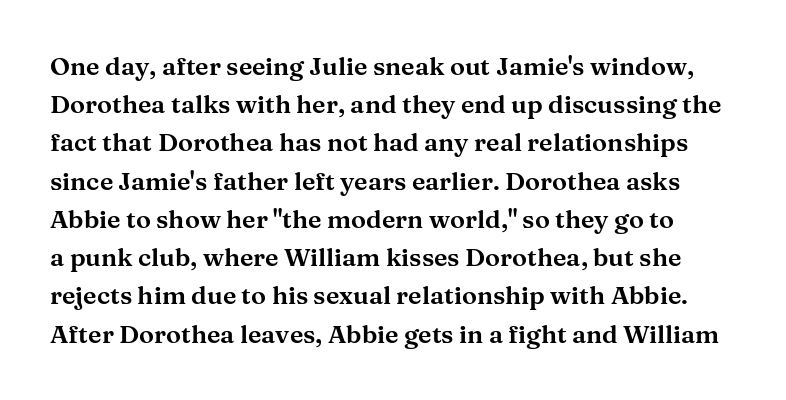
Short note: letters normally spaced. Honestly, there is no underline to notice here at all. Ascenders rise straight up at ninety degrees. The lines sit at an ordinary, default distance from one another.
